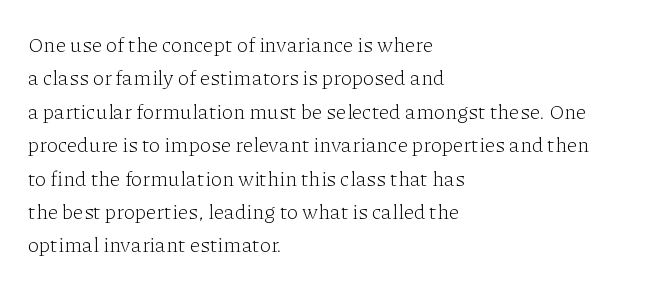
{"italic": "no", "bold": "no", "underline": "no", "align": "left", "line_spacing": "normal", "line_spacing_ratio": 1.59, "letter_spacing": "normal", "letter_spacing_em": 0.0, "glyph_px": 21}
